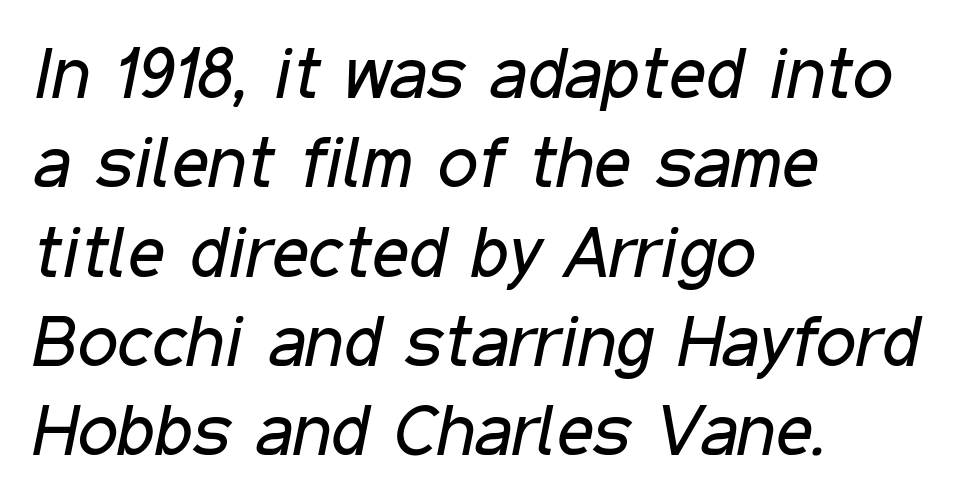
Q: Is the text bold? A: No.
Q: Is the text italic (slanted)? A: Yes, it leans right by about 11 degrees.
Q: Is the text underlined? A: No.
Q: How is the paragraph aligned? A: Left-aligned.
Q: Is the spacing between letters normal or unusually wide? A: Normal.
Q: Width (condensed, normal, or wide)? A: Condensed.
Q: Stroke contrast? A: Low.
Q: x-height? A: Medium.
Q: Monospaced? A: No.
